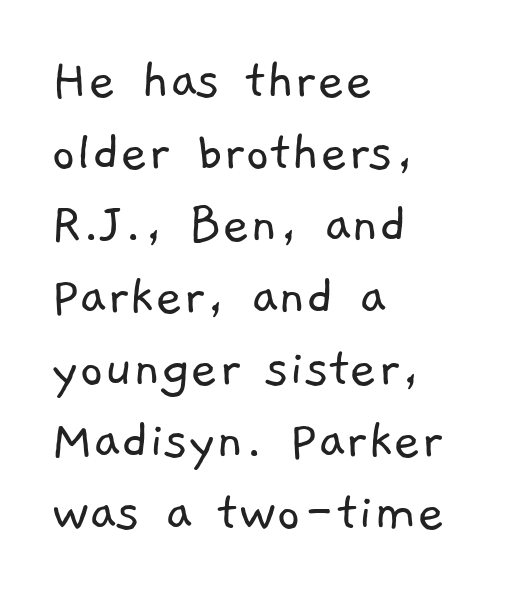
The image shows 59 px light sans-serif type; set left-aligned, line spacing 1.22x, normal letter spacing, not underlined; low stroke contrast and a medium x-height.
